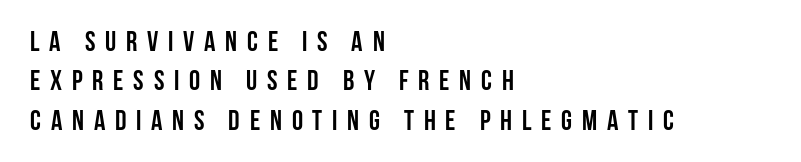
The passage shown is typeset with a sans-serif family. Looks like regular typesetting: each glyph gets only the width it needs. The strokes are fattened all the way to bold. Tracking value appears strongly positive — letters spread wide. The axis of the letterforms is exactly vertical.
